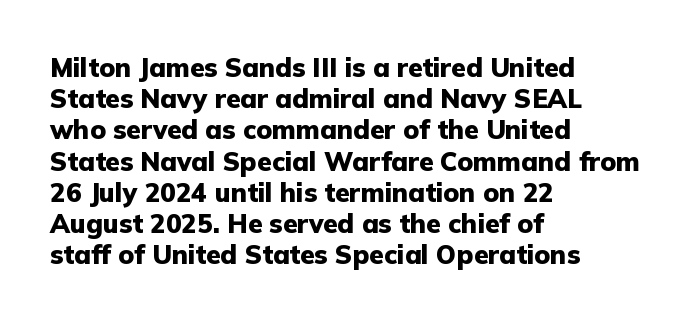
{"italic": "no", "bold": "yes", "underline": "no", "align": "left", "line_spacing_ratio": 1.2, "letter_spacing": "normal", "letter_spacing_em": 0.0, "glyph_px": 26}
